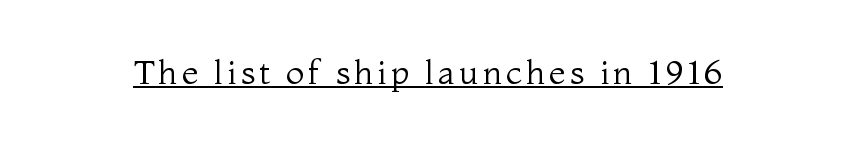
Q: Is the text bold? A: No.
Q: Is the text italic (slanted)? A: No, it is upright.
Q: Is the typeface a serif or a sans-serif typeface? A: Serif.
Q: Is the text underlined? A: Yes.
Q: Width (condensed, normal, or wide)? A: Normal.
Q: Stroke contrast? A: Medium.
Q: x-height? A: Medium.
Q: Monospaced? A: No.
